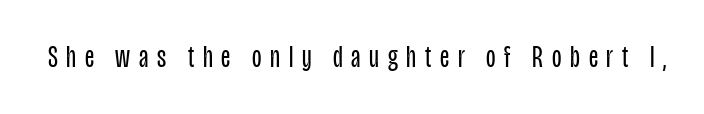
The image shows 31 px regular-weight, condensed sans-serif type, upright; set unusually wide letter spacing (+0.28 em), not underlined; low stroke contrast and a large x-height.
